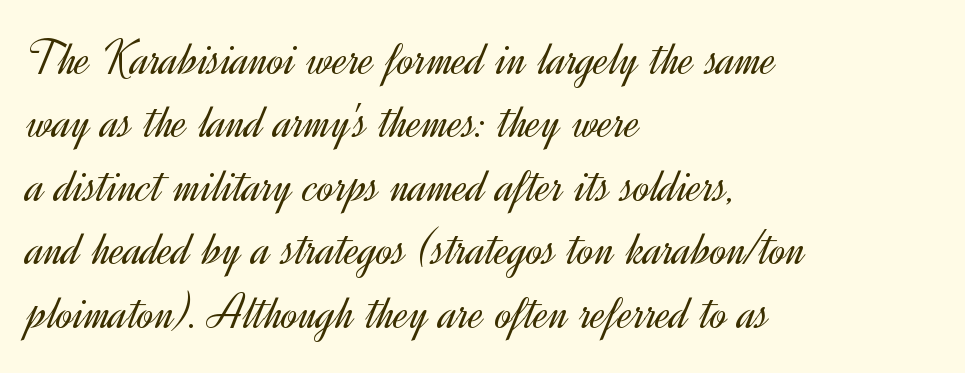
{"serif": "no", "bold": "no", "weight": "light", "width": "normal", "x_height": "small", "monospaced": "no", "underline": "no", "align": "left", "line_spacing": "normal", "line_spacing_ratio": 1.27, "letter_spacing": "normal", "letter_spacing_em": 0.0, "glyph_px": 50}
